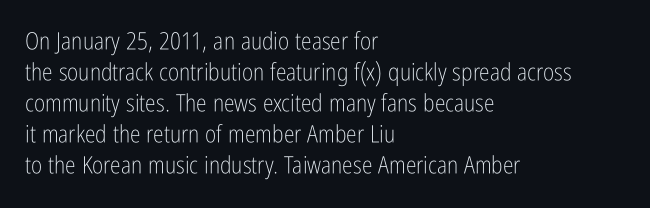
The image shows 24 px text type, upright; set left-aligned, normal line spacing (1.29x), normal letter spacing, not underlined.
